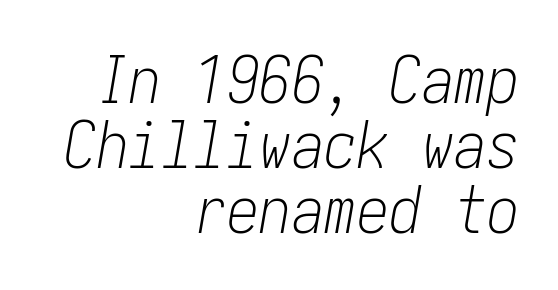
{"italic": "yes", "lean": "right", "slant_degrees": 10, "bold": "no", "weight": "light", "width": "condensed", "stroke_contrast": "low", "x_height": "medium", "underline": "no", "align": "right", "line_spacing": "tight", "line_spacing_ratio": 1.0, "letter_spacing": "normal", "letter_spacing_em": 0.0, "glyph_px": 65}
